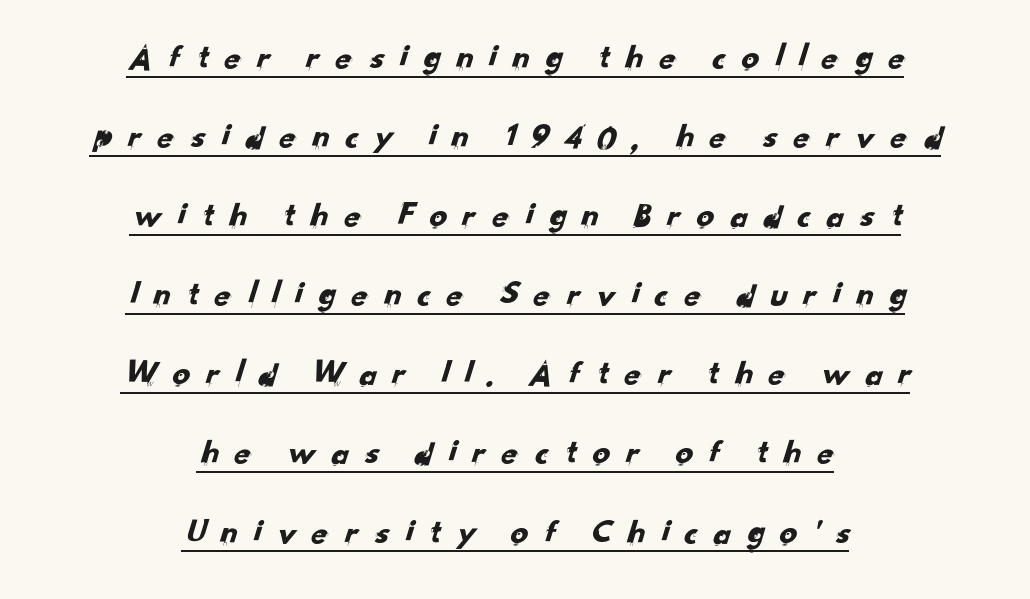
The image shows 35 px sans-serif type; set centered, loose line spacing (2.26x), unusually wide letter spacing (+0.38 em), underlined; low stroke contrast and a small x-height.
